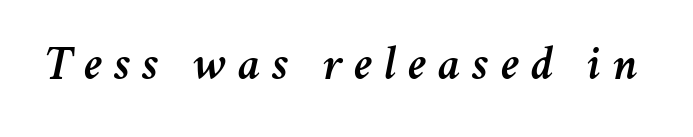
{"italic": "yes", "lean": "right", "slant_degrees": 11, "width": "normal", "stroke_contrast": "medium", "x_height": "medium", "monospaced": "no", "underline": "no", "letter_spacing": "wide", "letter_spacing_em": 0.24, "glyph_px": 48}
